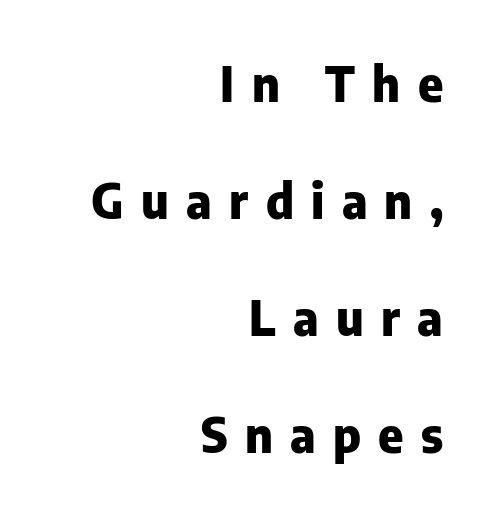
Q: Is the text bold? A: Yes.
Q: Is the text italic (slanted)? A: No, it is upright.
Q: Is the typeface a serif or a sans-serif typeface? A: Sans-serif.
Q: Is the text underlined? A: No.
Q: How is the paragraph aligned? A: Right-aligned.
Q: Is the spacing between letters normal or unusually wide? A: Unusually wide.
Q: Is the spacing between lines tight, normal or loose? A: Loose.
Q: Width (condensed, normal, or wide)? A: Normal.
Q: Stroke contrast? A: Low.
Q: x-height? A: Medium.
Q: Monospaced? A: No.
